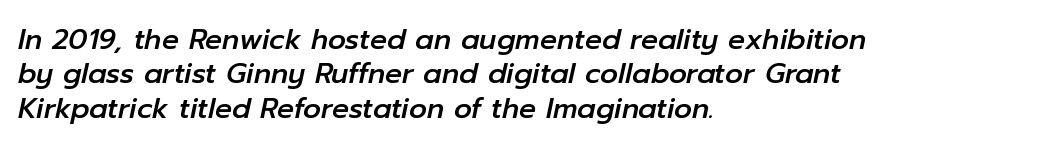
Q: Is the text italic (slanted)? A: Yes, it leans right by about 12 degrees.
Q: Is the text underlined? A: No.
Q: How is the paragraph aligned? A: Left-aligned.
Q: Is the spacing between letters normal or unusually wide? A: Normal.
Q: Width (condensed, normal, or wide)? A: Normal.
Q: Stroke contrast? A: Low.
Q: x-height? A: Medium.
Q: Monospaced? A: No.
